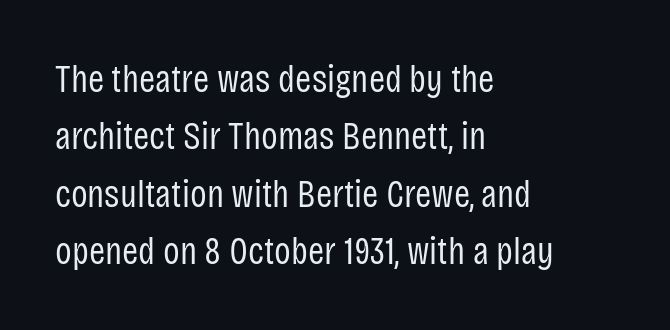
The image shows 39 px regular-weight, condensed sans-serif type, upright; set left-aligned, normal line spacing (1.47x), normal letter spacing, not underlined; low stroke contrast and a large x-height.
